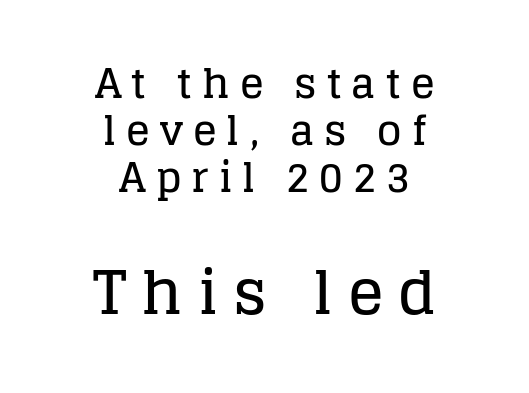
The image shows 60 px serif type, upright; set centered, line spacing 1.18x, unusually wide letter spacing (+0.25 em), not underlined; the second (bottom) block is 1.5x larger; low stroke contrast and a large x-height.
